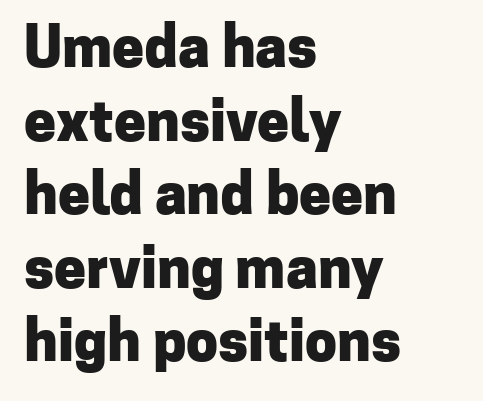
No word sits above an underline. Vertically, the passage feels balanced, rows spaced as you'd expect. Do the characters align in a grid? No, the font is proportional. A student would call this left alignment; a typographer would say flush left, rag right.
